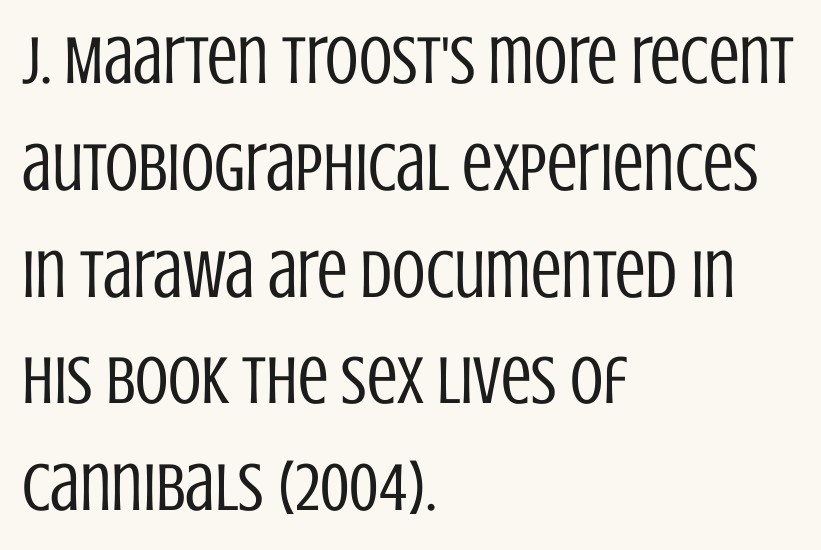
Q: Is the text bold? A: No.
Q: Is the text italic (slanted)? A: No, it is upright.
Q: Is the typeface a serif or a sans-serif typeface? A: Sans-serif.
Q: Is the text underlined? A: No.
Q: How is the paragraph aligned? A: Left-aligned.
Q: Is the spacing between letters normal or unusually wide? A: Normal.
Q: Is the spacing between lines tight, normal or loose? A: Normal.
Q: Width (condensed, normal, or wide)? A: Condensed.
Q: Stroke contrast? A: Low.
Q: x-height? A: Large.
Q: Monospaced? A: No.
